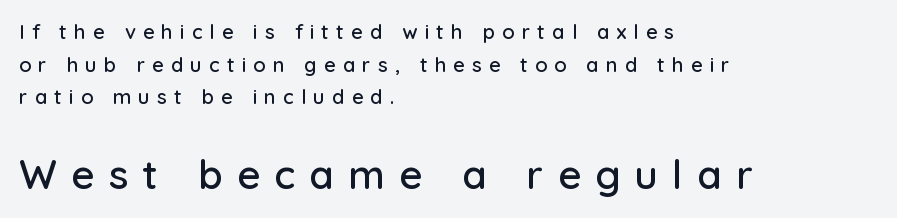
If you measured baseline to baseline, you'd find a middling distance. Unlike a traditional serif, this face leaves its strokes unadorned. Has an underline been added? It has not. Horizontally, the lines are justified to the leading edge only. Compared with typical body copy, the letter spacing here is much looser.
